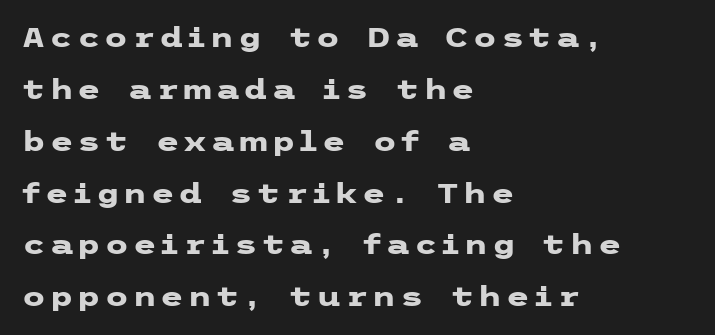
Emphasis by weight is at full strength: bold. The specimen omits any rule beneath the text block's lines. Honestly, the rows look like they've been pulled way apart. A roman cut, with each character standing at attention.
